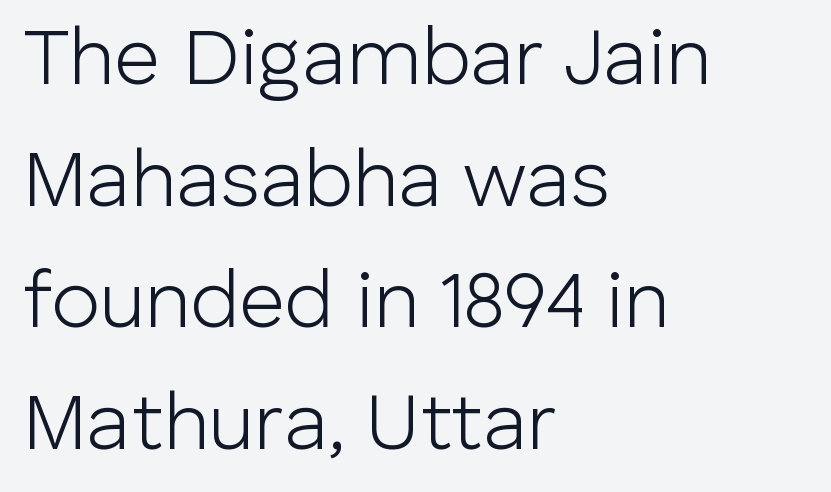
The image shows 80 px light sans-serif type, upright; set left-aligned, normal line spacing (1.52x), normal letter spacing, not underlined; low stroke contrast and a medium x-height.
